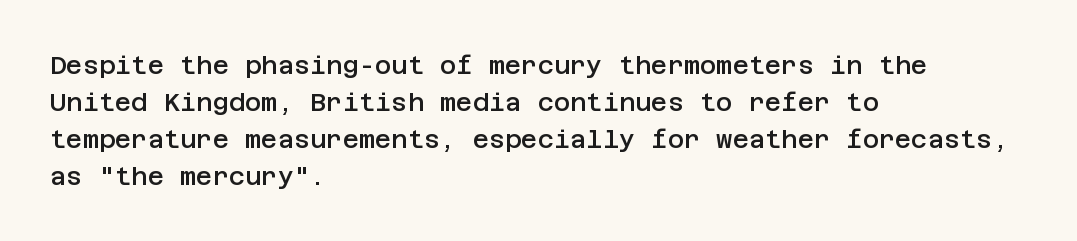
The image shows 25 px text type, upright; set left-aligned, normal line spacing (1.48x), normal letter spacing, not underlined.
